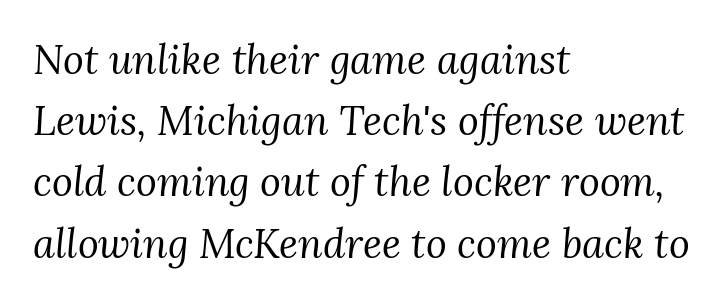
The image shows 40 px regular-weight serif type, italic (leaning right); set left-aligned, normal line spacing (1.53x), normal letter spacing, not underlined; medium stroke contrast and a medium x-height.
